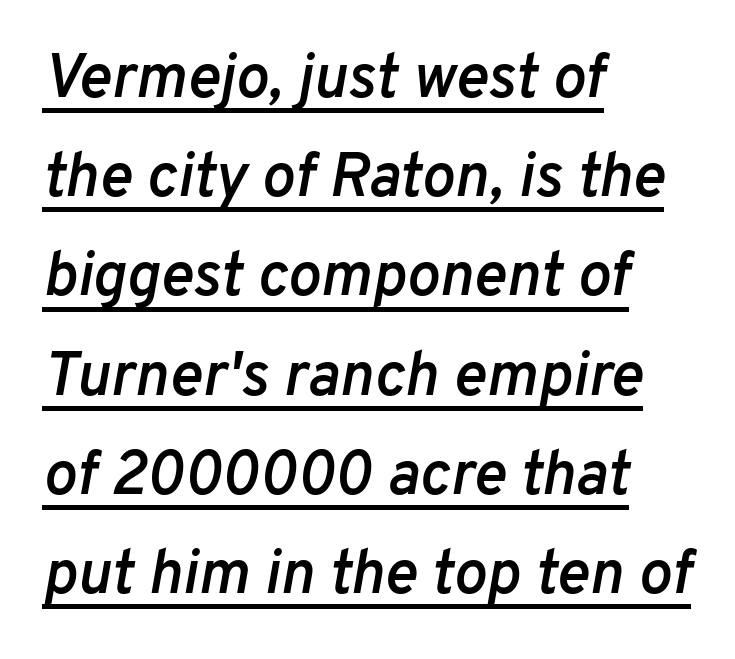
{"italic": "yes", "lean": "right", "slant_degrees": 10, "bold": "semi", "weight": "semibold", "width": "normal", "stroke_contrast": "low", "x_height": "medium", "monospaced": "no", "underline": "yes", "align": "left", "line_spacing": "normal", "line_spacing_ratio": 1.6, "letter_spacing": "normal", "letter_spacing_em": 0.0, "glyph_px": 62}
